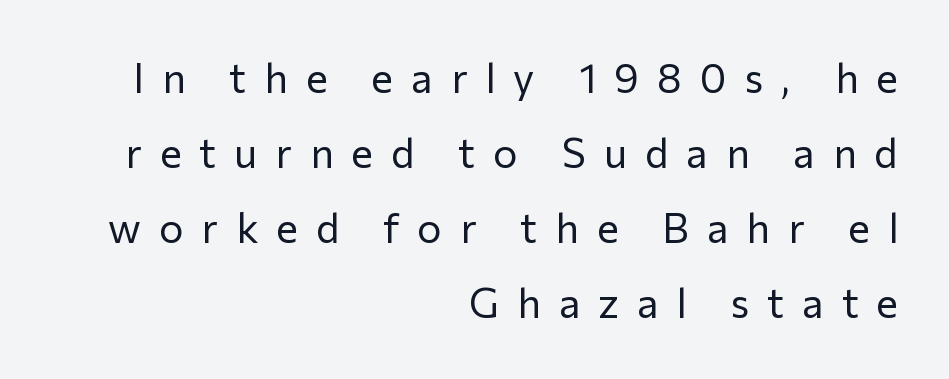
{"serif": "no", "italic": "no", "bold": "no", "weight": "regular", "width": "normal", "stroke_contrast": "low", "x_height": "medium", "monospaced": "no", "underline": "no", "align": "right", "line_spacing_ratio": 1.83, "letter_spacing": "wide", "letter_spacing_em": 0.44, "glyph_px": 41}
